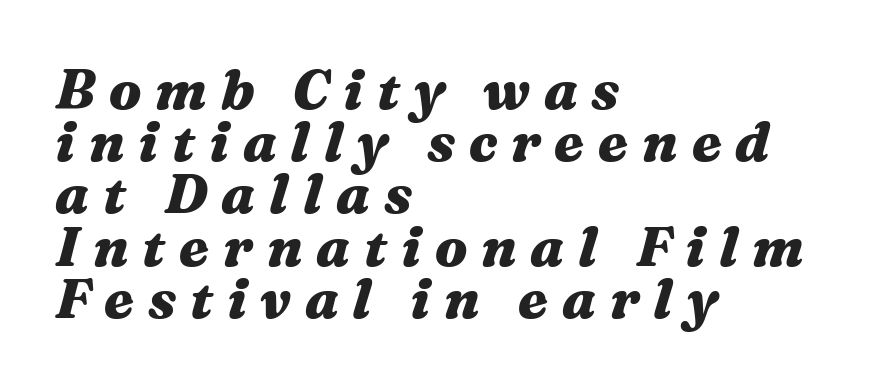
Character widths vary here, with narrow letters taking less room than wide ones. The type is letterspaced generously, with wide tracking. A typesetter would mark this as italic. Teacher's note: observe the even left margin — that is flush-left alignment. Compared with typical paragraphs, the rows here are closer together. What weight is shown? A full bold with thick strokes.
